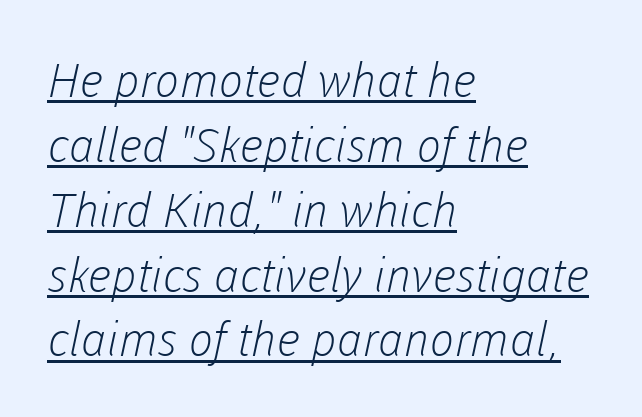
The passage is arranged the way most books set body copy — flush left. Standard letterfit; no display-style spreading of the glyphs. The weight tops out at a normal text grade. Underlining? Definitely there. Evenly set lines give the paragraph a standard silhouette.
